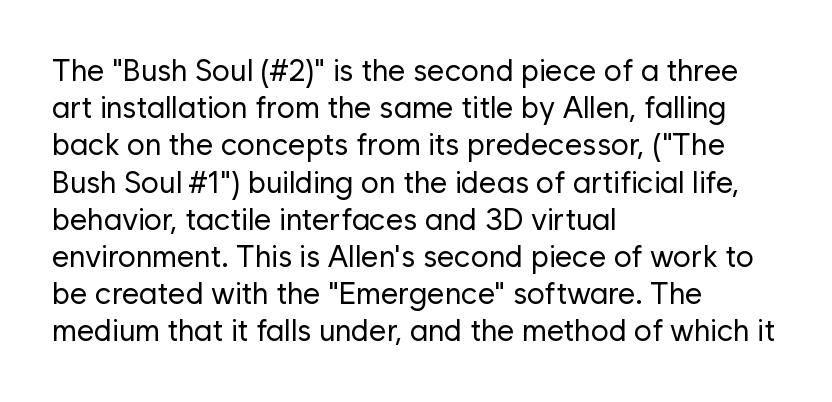
Caption: multi-line text, flush left, ragged right. Descenders are the only things crossing below the line. Posture: vertical. The strokes carry an ordinary text weight at most.
